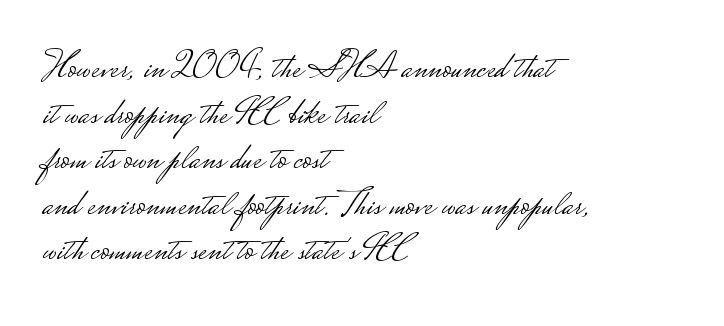
{"serif": "no", "bold": "no", "weight": "light", "width": "wide", "stroke_contrast": "low", "monospaced": "no", "underline": "no", "align": "left", "line_spacing_ratio": 1.2, "letter_spacing": "normal", "letter_spacing_em": 0.0, "glyph_px": 38}
